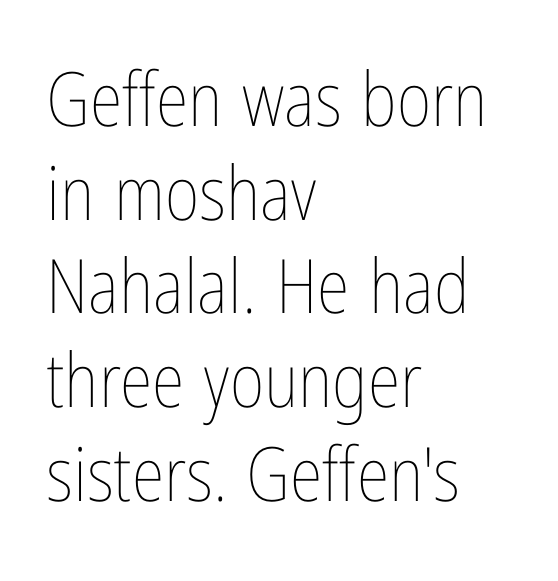
The image shows 75 px thin, condensed type, upright; set left-aligned, normal line spacing (1.25x), normal letter spacing, not underlined; low stroke contrast and a medium x-height.
